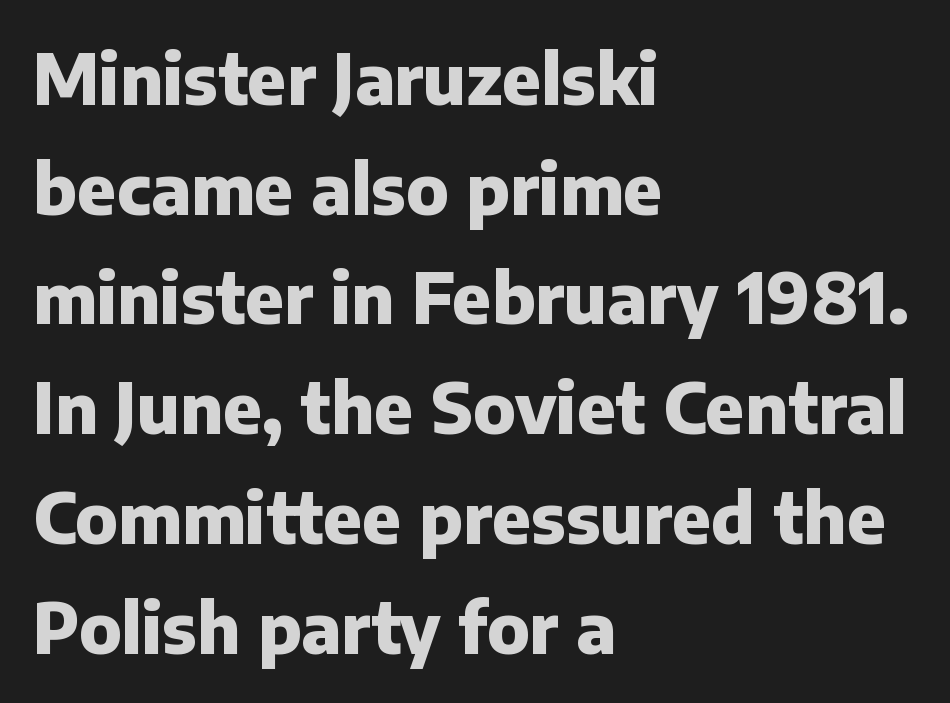
Q: Is the text bold? A: Yes.
Q: Is the text italic (slanted)? A: No, it is upright.
Q: Is the typeface a serif or a sans-serif typeface? A: Sans-serif.
Q: Is the text underlined? A: No.
Q: How is the paragraph aligned? A: Left-aligned.
Q: Is the spacing between letters normal or unusually wide? A: Normal.
Q: Is the spacing between lines tight, normal or loose? A: Normal.
Q: Width (condensed, normal, or wide)? A: Normal.
Q: Stroke contrast? A: Low.
Q: x-height? A: Medium.
Q: Monospaced? A: No.
